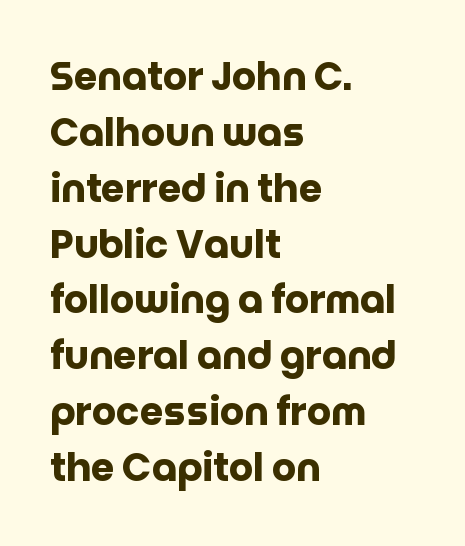
{"serif": "no", "italic": "no", "bold": "yes", "weight": "heavy", "width": "normal", "stroke_contrast": "low", "x_height": "large", "monospaced": "no", "underline": "no", "align": "left", "line_spacing": "normal", "line_spacing_ratio": 1.47, "letter_spacing": "normal", "letter_spacing_em": 0.0, "glyph_px": 38}
